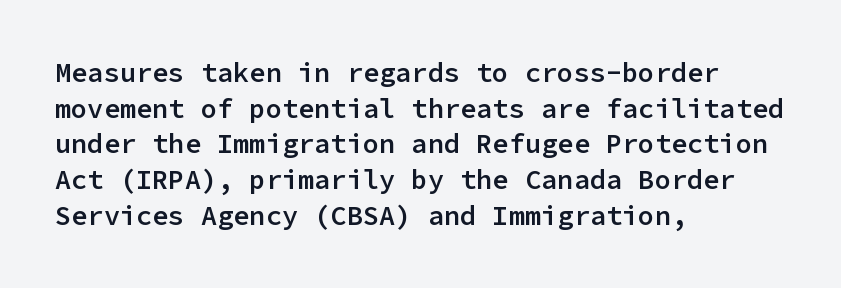
{"italic": "no", "bold": "semi", "underline": "no", "align": "left", "line_spacing": "normal", "line_spacing_ratio": 1.32, "letter_spacing": "normal", "letter_spacing_em": 0.0, "glyph_px": 27}
